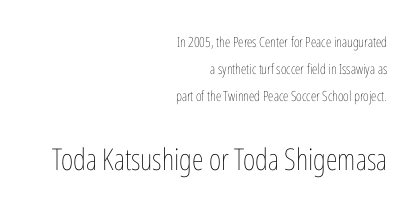
The image shows 30 px thin, condensed type, upright; set right-aligned, loose line spacing (1.93x), normal letter spacing, not underlined; the second (bottom) block is 2.14x larger; low stroke contrast and a medium x-height.
